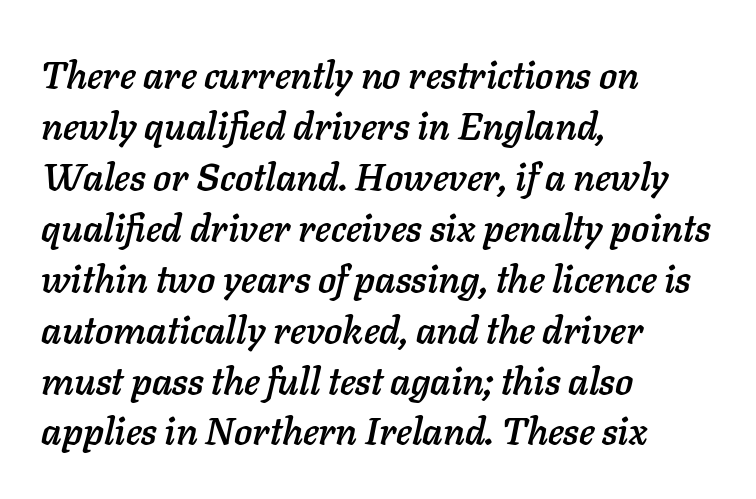
The paragraph shown leans on its left margin. Every character sits at an angle, as italics do. The line texture is even and compact thanks to regular tracking. Is this a fixed-width face? No — the glyphs have proportional, varying widths.
